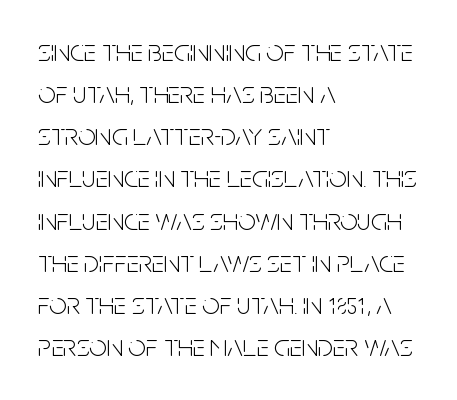
{"serif": "no", "italic": "no", "bold": "no", "weight": "light", "width": "condensed", "stroke_contrast": "low", "x_height": "large", "monospaced": "no", "underline": "no", "align": "left", "line_spacing": "normal", "line_spacing_ratio": 1.36, "letter_spacing": "normal", "letter_spacing_em": 0.0, "glyph_px": 31}
